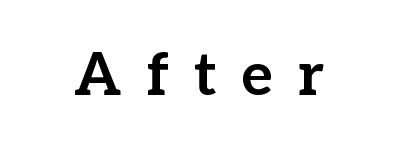
The image shows 59 px bold serif type, upright; set unusually wide letter spacing (+0.43 em), not underlined; low stroke contrast and a medium x-height.
